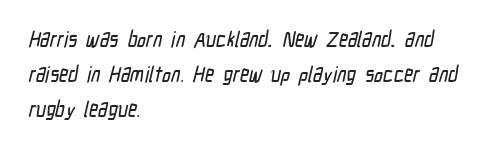
Default kerning and tracking; the words read as compact shapes. No word sits above an underline. This sample keeps an unexceptional amount of space between lines. Horizontal alignment here is leftward, the default for most running prose.
